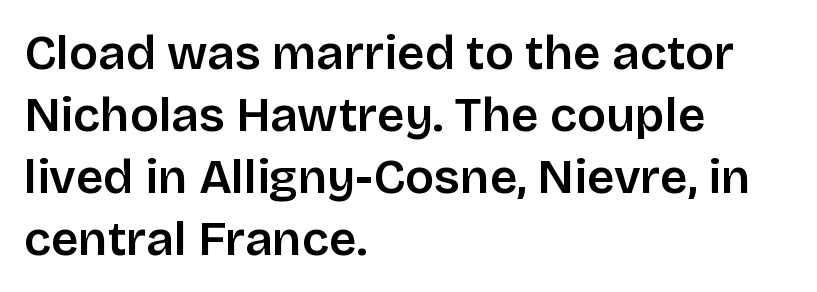
Compared with typical paragraphs, the rows here are spaced about the same. Every letter is mildly thick-stroked: semibold rather than bold. The rendering uses natural spacing where letterforms have individual widths. Leftover space on each line is placed entirely after the last word.
